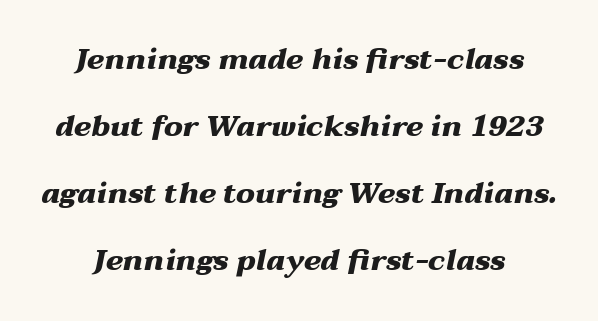
Q: Is the text bold? A: Yes.
Q: Is the text italic (slanted)? A: Yes, it leans right by about 12 degrees.
Q: Is the text underlined? A: No.
Q: Is the spacing between letters normal or unusually wide? A: Normal.
Q: Is the spacing between lines tight, normal or loose? A: Loose.
Q: Width (condensed, normal, or wide)? A: Wide.
Q: Stroke contrast? A: Medium.
Q: x-height? A: Medium.
Q: Monospaced? A: No.
